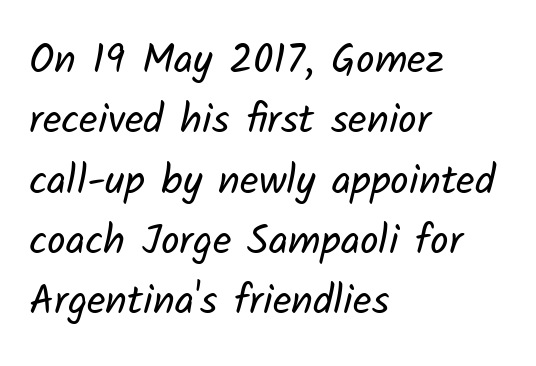
Q: Is the text bold? A: No.
Q: Is the typeface a serif or a sans-serif typeface? A: Sans-serif.
Q: Is the text underlined? A: No.
Q: How is the paragraph aligned? A: Left-aligned.
Q: Is the spacing between letters normal or unusually wide? A: Normal.
Q: Is the spacing between lines tight, normal or loose? A: Normal.
Q: Width (condensed, normal, or wide)? A: Normal.
Q: Stroke contrast? A: Low.
Q: x-height? A: Medium.
Q: Monospaced? A: No.
